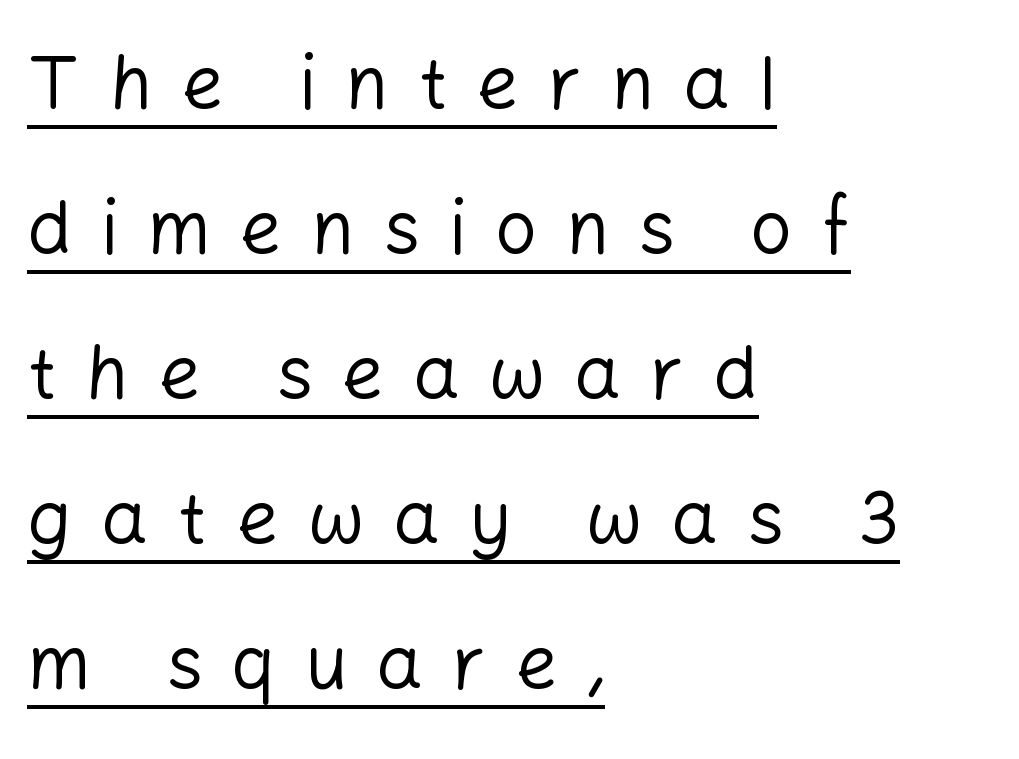
Q: Is the text bold? A: No.
Q: Is the text italic (slanted)? A: No, it is upright.
Q: Is the typeface a serif or a sans-serif typeface? A: Sans-serif.
Q: Is the text underlined? A: Yes.
Q: How is the paragraph aligned? A: Left-aligned.
Q: Is the spacing between letters normal or unusually wide? A: Unusually wide.
Q: Is the spacing between lines tight, normal or loose? A: Loose.
Q: Width (condensed, normal, or wide)? A: Normal.
Q: Stroke contrast? A: Low.
Q: x-height? A: Medium.
Q: Monospaced? A: No.
